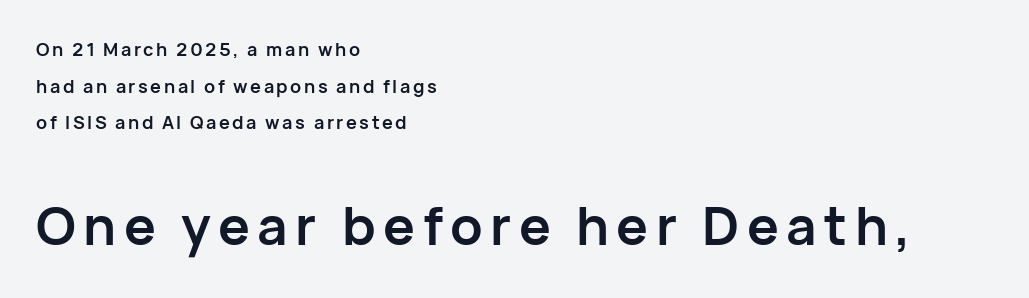
Q: Is the text bold? A: Yes.
Q: Is the text italic (slanted)? A: No, it is upright.
Q: Is the typeface a serif or a sans-serif typeface? A: Sans-serif.
Q: Is the text underlined? A: No.
Q: How is the paragraph aligned? A: Left-aligned.
Q: Is the spacing between lines tight, normal or loose? A: Loose.
Q: Which block of text is set in a larger size, the first (top) or the second (bottom)? A: The second (bottom) one.
Q: Width (condensed, normal, or wide)? A: Normal.
Q: Stroke contrast? A: Low.
Q: x-height? A: Medium.
Q: Monospaced? A: No.
